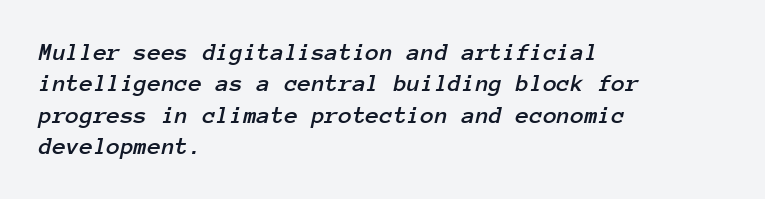
This block has exactly the height ordinary leading produces. Descender tails drop into unmarked territory. The letters are slanted; this is an italic face. Each line starts at the same left margin while the right side varies. Short note: letters normally spaced.
